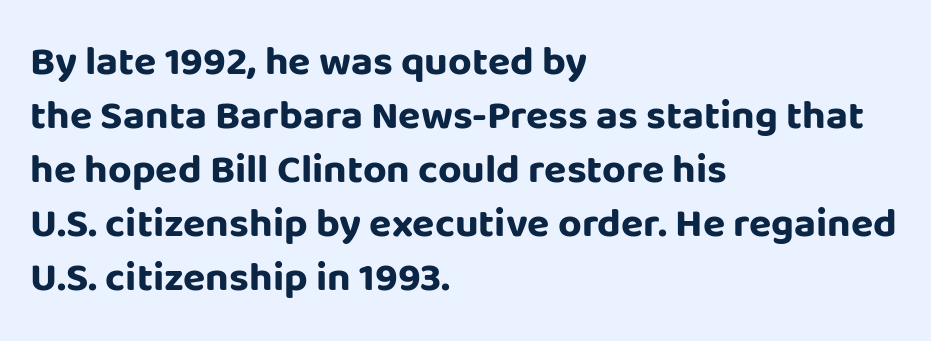
Q: Is the text bold? A: Yes.
Q: Is the text italic (slanted)? A: No, it is upright.
Q: Is the typeface a serif or a sans-serif typeface? A: Sans-serif.
Q: Is the text underlined? A: No.
Q: How is the paragraph aligned? A: Left-aligned.
Q: Is the spacing between letters normal or unusually wide? A: Normal.
Q: Is the spacing between lines tight, normal or loose? A: Normal.
Q: Width (condensed, normal, or wide)? A: Normal.
Q: Stroke contrast? A: Low.
Q: x-height? A: Large.
Q: Monospaced? A: No.
